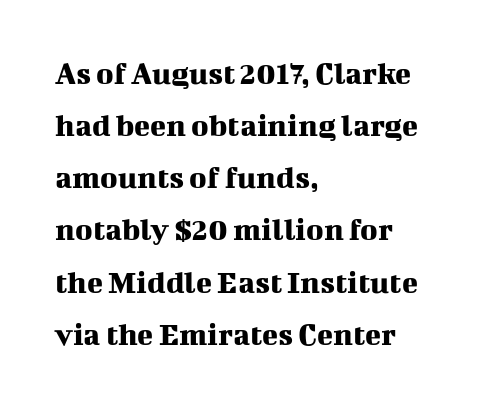
The image shows 33 px serif type, upright; set left-aligned, normal line spacing (1.58x), normal letter spacing, not underlined; medium stroke contrast and a medium x-height.
